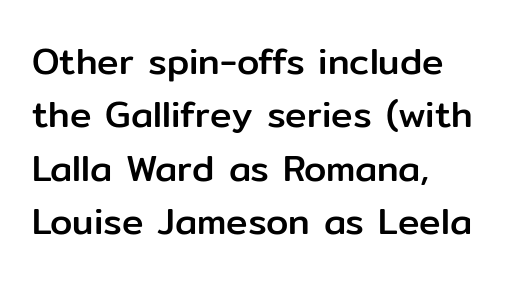
Q: Is the text italic (slanted)? A: No, it is upright.
Q: Is the typeface a serif or a sans-serif typeface? A: Sans-serif.
Q: Is the text underlined? A: No.
Q: How is the paragraph aligned? A: Left-aligned.
Q: Is the spacing between letters normal or unusually wide? A: Normal.
Q: Is the spacing between lines tight, normal or loose? A: Normal.
Q: Width (condensed, normal, or wide)? A: Normal.
Q: Stroke contrast? A: Low.
Q: x-height? A: Medium.
Q: Monospaced? A: No.
